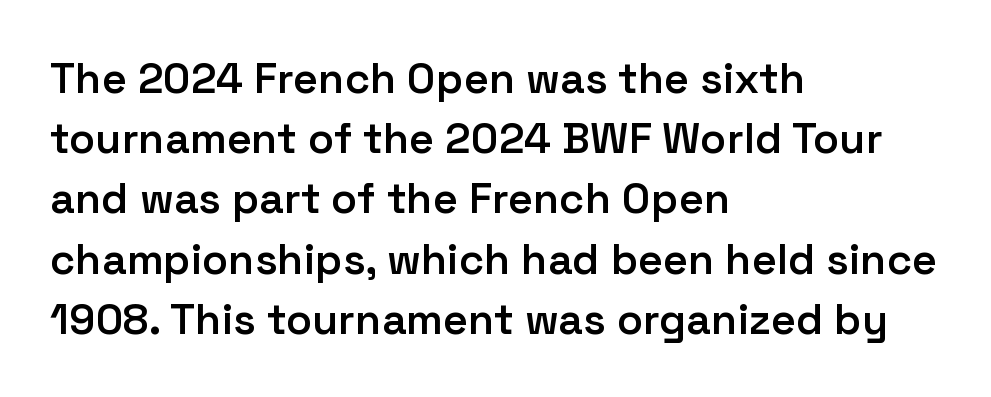
The image shows 43 px semibold sans-serif type, upright; set left-aligned, normal line spacing (1.4x), normal letter spacing, not underlined; low stroke contrast and a medium x-height.
